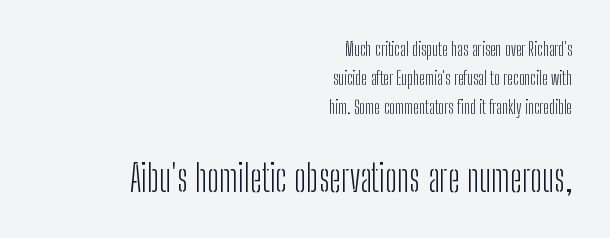
The face used here is a sans, in the tradition of grotesques and geometrics. Alignment: flush right. Think standard paragraph weight, or any step lighter than that. Anything drawn beneath the words? Only blank space. Looks like regular typesetting: each glyph gets only the width it needs.
